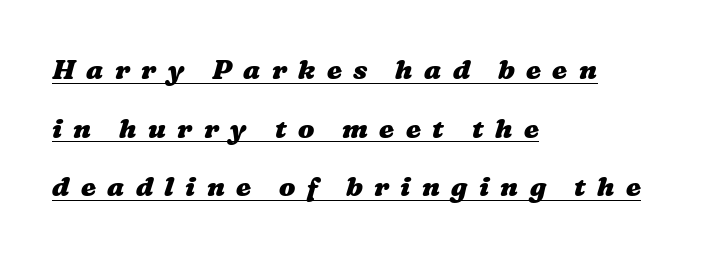
Q: Is the text bold? A: Yes.
Q: Is the text underlined? A: Yes.
Q: How is the paragraph aligned? A: Left-aligned.
Q: Is the spacing between letters normal or unusually wide? A: Unusually wide.
Q: Is the spacing between lines tight, normal or loose? A: Loose.
